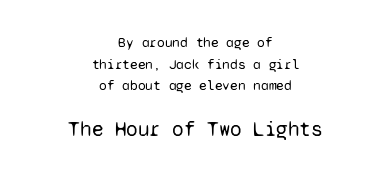
{"italic": "no", "bold": "no", "underline": "no", "align": "center", "line_spacing": "normal", "line_spacing_ratio": 1.55, "letter_spacing": "normal", "letter_spacing_em": 0.0, "larger_block": "second", "size_ratio": 1.5, "glyph_px": 21}
